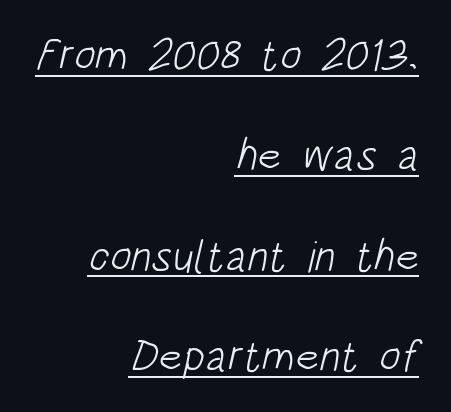
Q: Is the text bold? A: No.
Q: Is the typeface a serif or a sans-serif typeface? A: Sans-serif.
Q: Is the text underlined? A: Yes.
Q: How is the paragraph aligned? A: Right-aligned.
Q: Is the spacing between letters normal or unusually wide? A: Normal.
Q: Is the spacing between lines tight, normal or loose? A: Loose.
Q: Width (condensed, normal, or wide)? A: Condensed.
Q: Stroke contrast? A: Low.
Q: x-height? A: Large.
Q: Monospaced? A: No.
